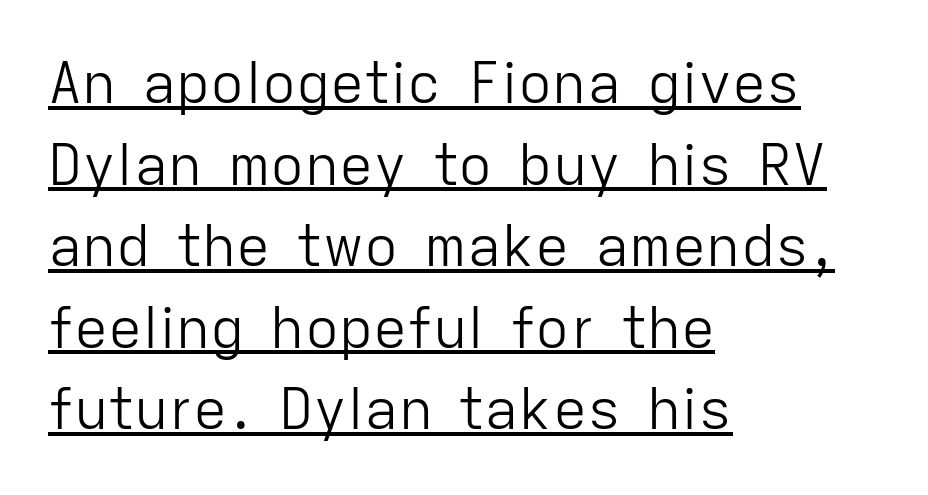
Standard letterfit; no display-style spreading of the glyphs. Type style note: lacks serifs. Stroke thickness stays within the range of a standard reading face or lighter. Notice how the passage keeps a crisp vertical edge on the left only.
